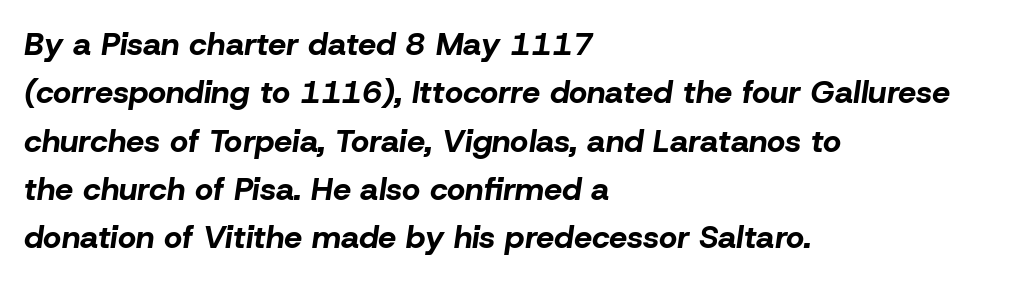
The image shows 32 px bold type, italic (leaning right); set left-aligned, normal line spacing (1.51x), normal letter spacing, not underlined; low stroke contrast and a medium x-height.
